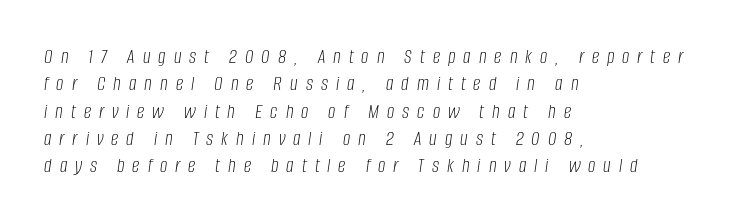
Q: Is the text bold? A: No.
Q: Is the text italic (slanted)? A: Yes, it leans right by about 8 degrees.
Q: Is the text underlined? A: No.
Q: How is the paragraph aligned? A: Left-aligned.
Q: Is the spacing between letters normal or unusually wide? A: Unusually wide.
Q: Is the spacing between lines tight, normal or loose? A: Normal.
